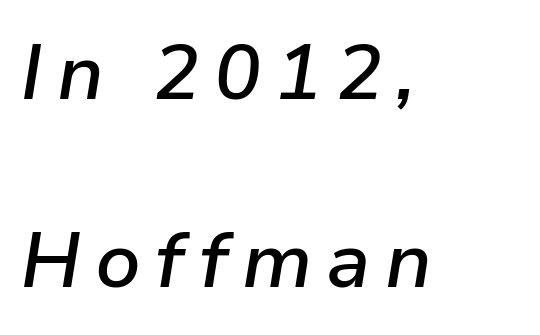
The image shows 78 px semibold type, italic (leaning right); set left-aligned, loose line spacing (2.41x), not underlined; low stroke contrast and a medium x-height.
